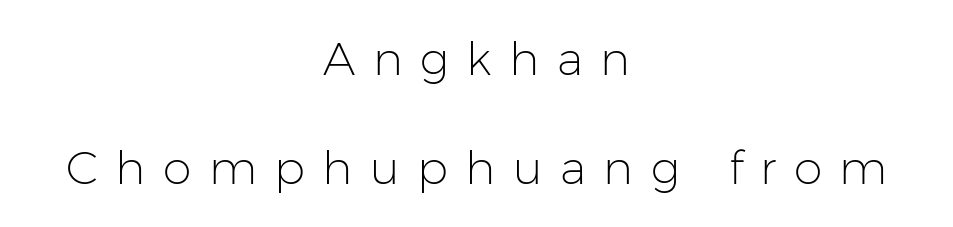
Every row of glyphs is offset so its center matches the block's center. It's the straight-up-and-down kind of type. The words here are not underlined. Vertical spacing — loose.
